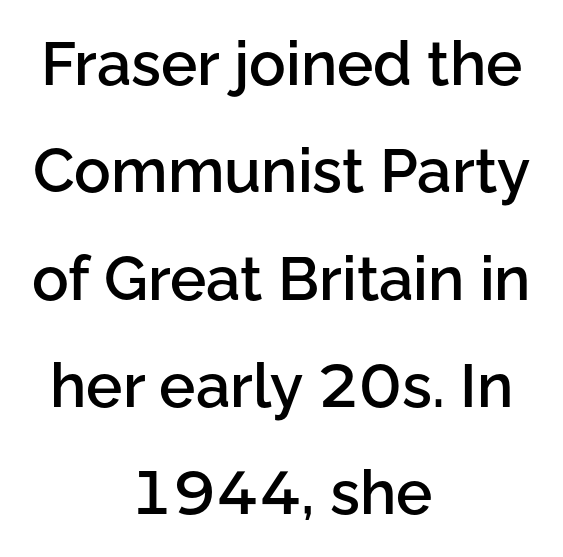
Q: Is the text bold? A: Semi-bold.
Q: Is the text italic (slanted)? A: No, it is upright.
Q: Is the typeface a serif or a sans-serif typeface? A: Sans-serif.
Q: Is the text underlined? A: No.
Q: How is the paragraph aligned? A: Centered.
Q: Is the spacing between letters normal or unusually wide? A: Normal.
Q: Width (condensed, normal, or wide)? A: Normal.
Q: Stroke contrast? A: Low.
Q: x-height? A: Medium.
Q: Monospaced? A: No.
